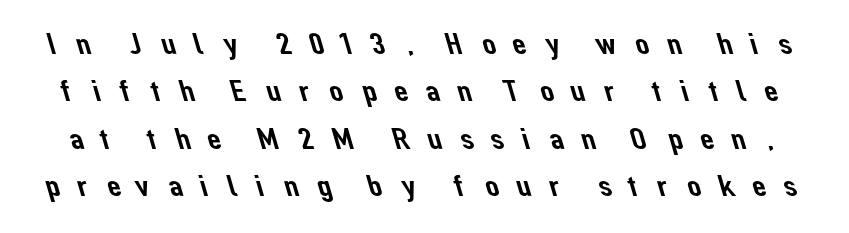
Q: Is the typeface a serif or a sans-serif typeface? A: Sans-serif.
Q: Is the text underlined? A: No.
Q: Is the spacing between letters normal or unusually wide? A: Unusually wide.
Q: Is the spacing between lines tight, normal or loose? A: Normal.
Q: Width (condensed, normal, or wide)? A: Normal.
Q: Stroke contrast? A: Low.
Q: x-height? A: Medium.
Q: Monospaced? A: No.
